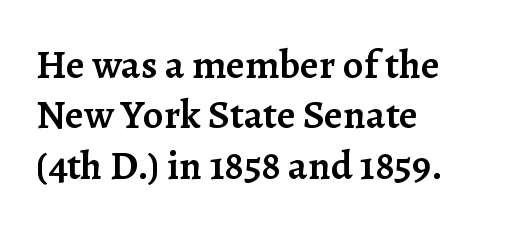
Varying glyph widths throughout — classic text-font behaviour. This is roman type, the default non-slanted kind. Underline: absent. The characters look somewhat weighty, a semibold short of true bold. The line texture is even and compact thanks to regular tracking.
